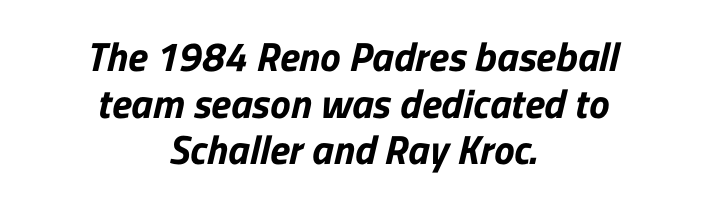
The image shows 41 px sans-serif type; set centered, tight line spacing (1.14x), normal letter spacing, not underlined; low stroke contrast and a medium x-height.
